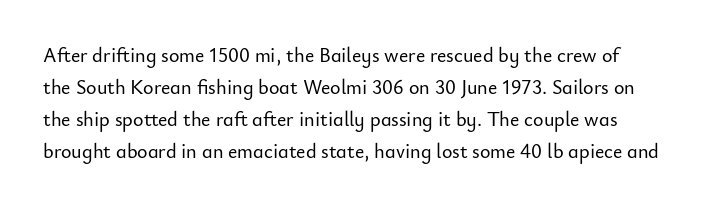
Each word holds together tightly as a unit, with standard inter-letter gaps. Notice how descenders clear the ascenders below comfortably — that's standard leading. Notice how the stems are strictly vertical — no italics here. Letters rest on an invisible, unmarked baseline.
